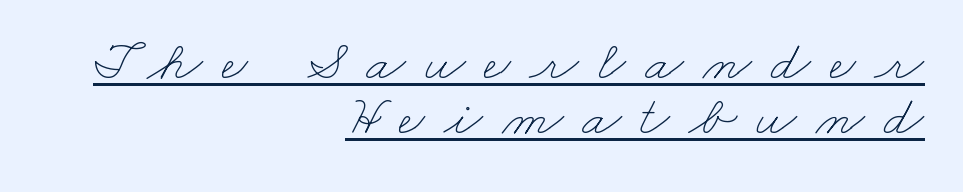
{"bold": "no", "weight": "thin", "width": "wide", "stroke_contrast": "low", "x_height": "small", "monospaced": "no", "underline": "yes", "align": "right", "line_spacing": "tight", "line_spacing_ratio": 0.97, "letter_spacing": "wide", "letter_spacing_em": 0.33, "glyph_px": 57}
